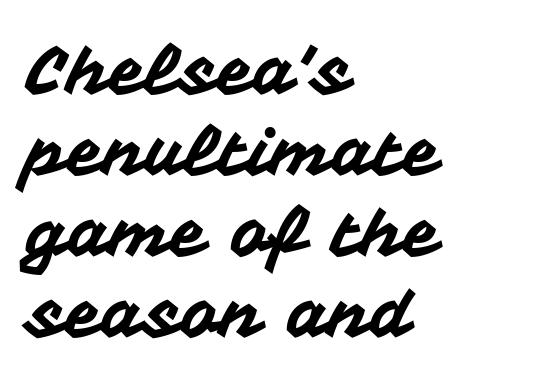
The image shows 67 px sans-serif type; set left-aligned, line spacing 1.21x, normal letter spacing, not underlined; medium stroke contrast and a medium x-height.
